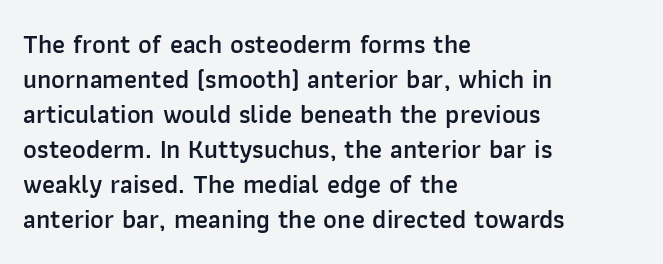
The image shows 26 px text type, upright; set left-aligned, normal line spacing (1.35x), normal letter spacing, not underlined.
